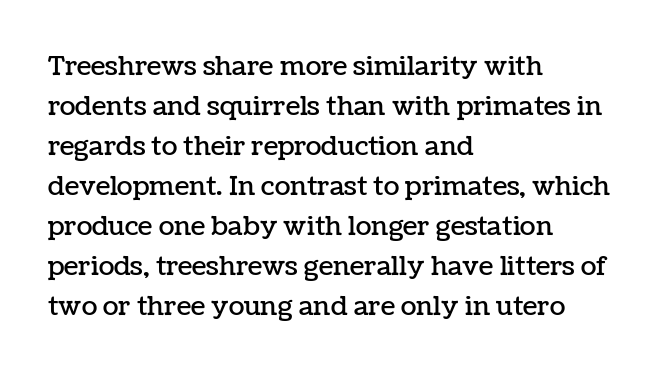
Q: Is the text italic (slanted)? A: No, it is upright.
Q: Is the text underlined? A: No.
Q: How is the paragraph aligned? A: Left-aligned.
Q: Is the spacing between letters normal or unusually wide? A: Normal.
Q: Is the spacing between lines tight, normal or loose? A: Normal.
